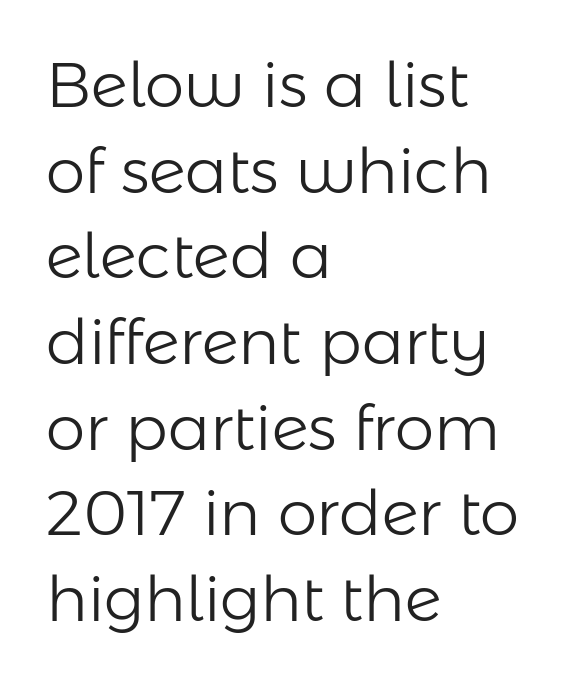
The image shows 63 px light sans-serif type, upright; set left-aligned, normal line spacing (1.36x), normal letter spacing, not underlined; low stroke contrast and a medium x-height.
